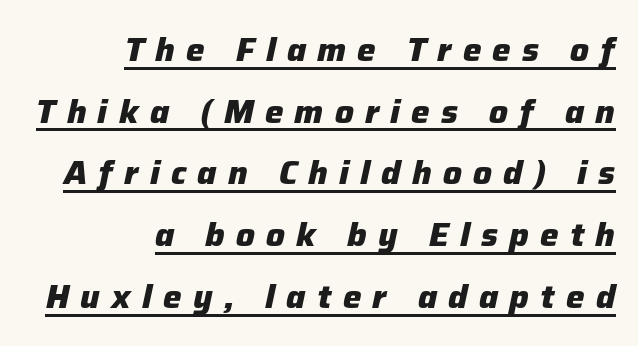
Here the designer chose a conventional face with non-uniform glyph widths. In terms of letterspacing, this is a distinctly airy, spread setting. Underlined type. Visually the block forms a straight wall on the right and a jagged coastline on the left. Posture: slanted. The typesetting leans heavy: a genuine bold.
